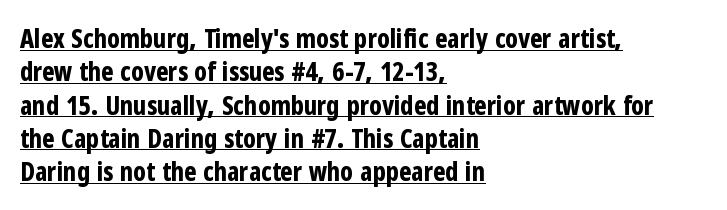
The image shows 26 px bold type, upright; set left-aligned, normal line spacing (1.28x), normal letter spacing, underlined.
